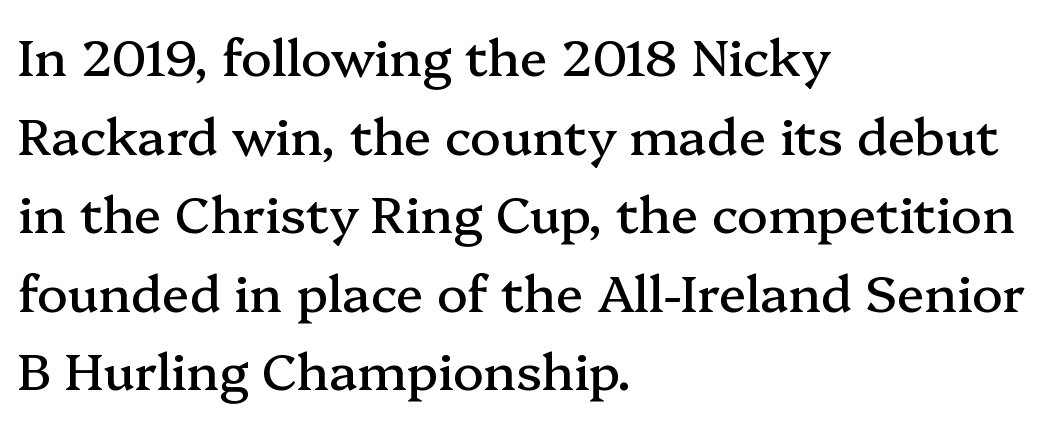
This is the regular roman posture of the typeface. The rendering shows small feet on the letterforms — a serif design. Honestly, there is no underline to notice here at all. Note the varied advance widths — an 'i' is clearly narrower than an 'm'. Line spacing here is normal.
